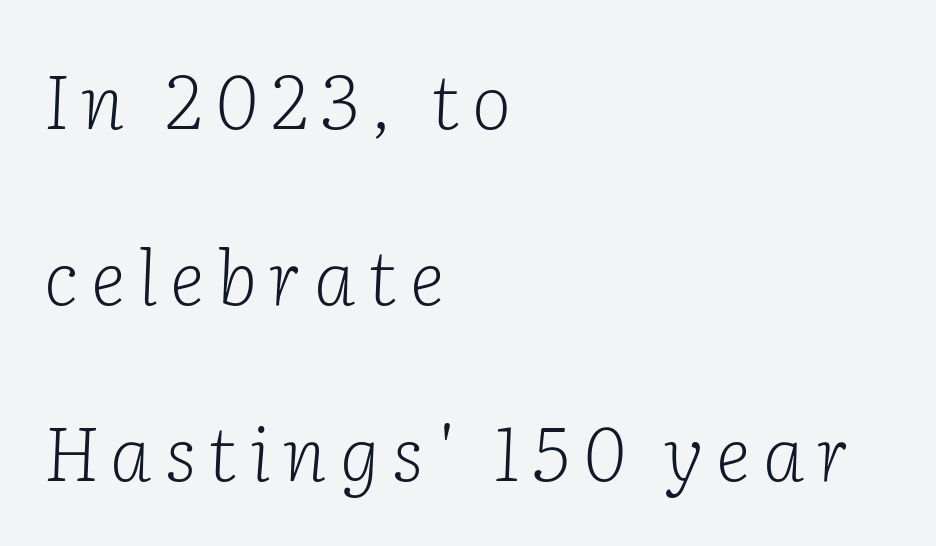
Typeset ragged right — the left edge is the straight one. The rendering uses natural spacing where letterforms have individual widths. These lines stand farther apart than default settings would place them. Plain, unruled lines of type. The letters are slanted; this is an italic face. The designer went with a serif here, giving each stem small feet.
